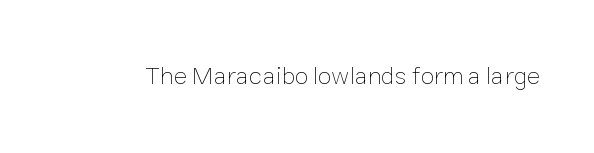
The image shows 25 px text type, upright; set normal letter spacing, not underlined.
